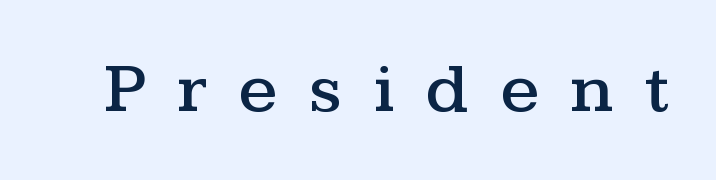
Each row of text sits above clean, open space. Do the characters align in a grid? No, the font is proportional. This rendering employs a face with finishing strokes, i.e., a serif. Ascenders rise straight up at ninety degrees. These lines have a slow, spaced-out rhythm from letter to letter.
